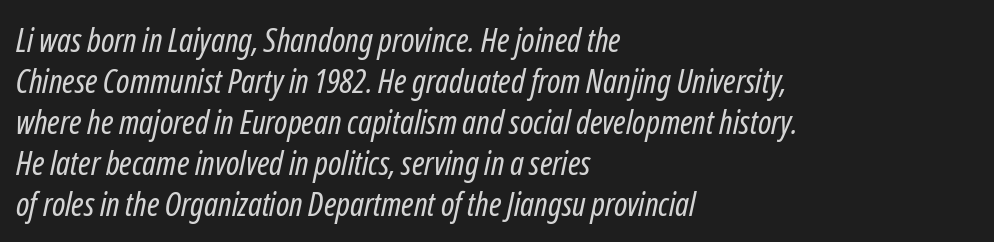
The image shows 33 px regular-weight, condensed type, italic (leaning right); set left-aligned, line spacing 1.24x, normal letter spacing, not underlined; low stroke contrast and a medium x-height.
